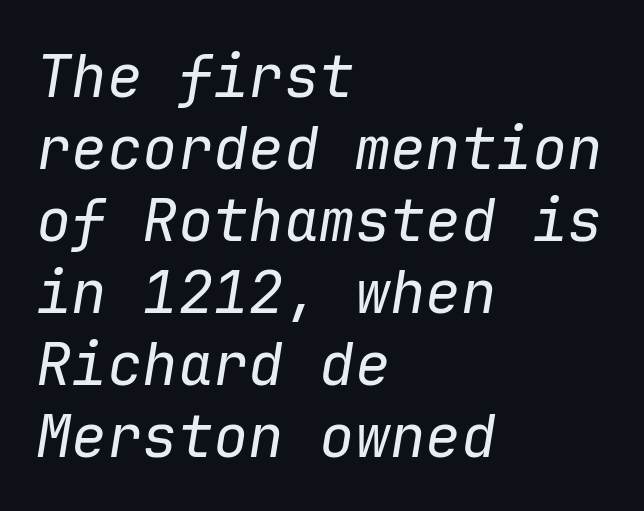
{"italic": "yes", "lean": "right", "slant_degrees": 9, "bold": "no", "weight": "regular", "width": "normal", "stroke_contrast": "low", "x_height": "medium", "monospaced": "yes", "underline": "no", "align": "left", "line_spacing_ratio": 1.22, "letter_spacing": "normal", "letter_spacing_em": 0.0, "glyph_px": 59}
